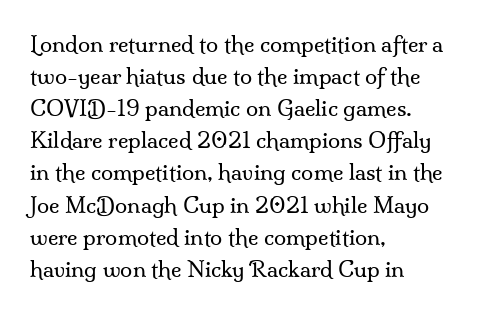
Q: Is the text bold? A: No.
Q: Is the text italic (slanted)? A: No, it is upright.
Q: Is the text underlined? A: No.
Q: How is the paragraph aligned? A: Left-aligned.
Q: Is the spacing between letters normal or unusually wide? A: Normal.
Q: Is the spacing between lines tight, normal or loose? A: Normal.
